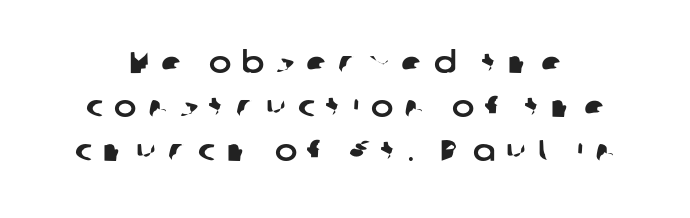
{"serif": "no", "width": "normal", "stroke_contrast": "low", "x_height": "medium", "monospaced": "no", "underline": "no", "line_spacing": "normal", "line_spacing_ratio": 1.47, "letter_spacing": "wide", "letter_spacing_em": 0.38, "glyph_px": 30}
